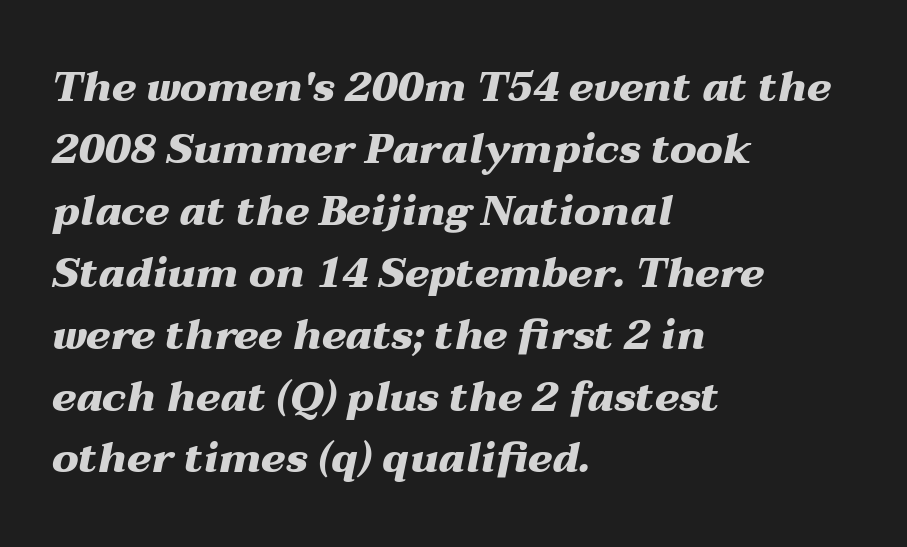
The rendering anchors every line to the left-hand side. Would a proofreader flag this as italicized? Yes. The space directly below the letters is spotless. Baseline-to-baseline distance is the conventional proportion of letter height. Standard letterfit; no display-style spreading of the glyphs.
